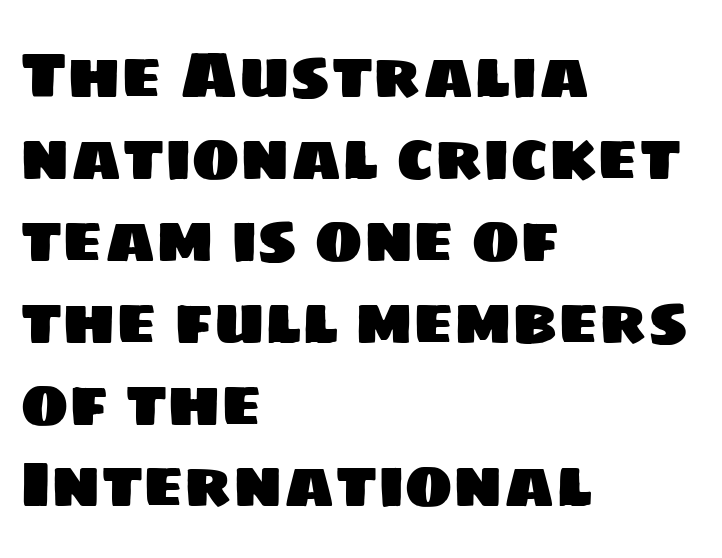
The type is set solid horizontally, with unmodified tracking. Proportional: the letters do not fall into vertical columns. Typographically, this falls in the sans-serif category. The rendering anchors every line to the left-hand side. Reading down the column, the eye jumps a familiar distance to each next line. Decoration check: the copy has no underline.
